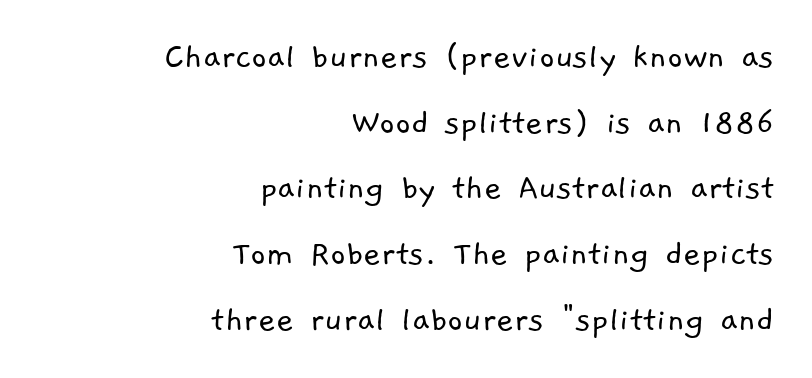
The rendering uses natural spacing where letterforms have individual widths. Short note: letters normally spaced. Stroke mass is kept to a normal reading level or below. The compositor pushed each line to the right boundary.
